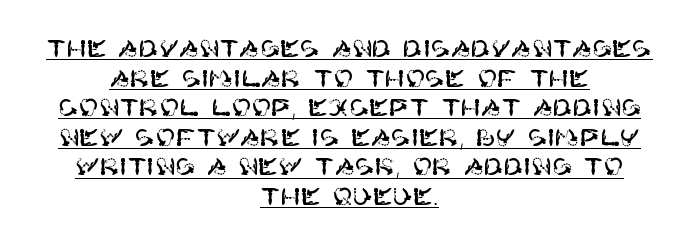
The image shows 24 px text type, upright; set centered, line spacing 1.23x, normal letter spacing, underlined.
